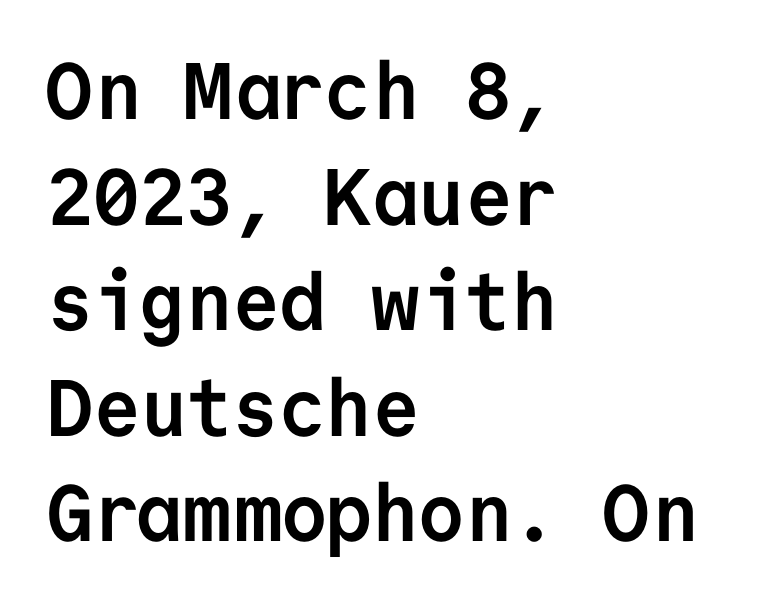
{"serif": "no", "italic": "no", "bold": "yes", "weight": "semibold", "width": "normal", "stroke_contrast": "low", "x_height": "medium", "monospaced": "yes", "underline": "no", "align": "left", "line_spacing": "normal", "line_spacing_ratio": 1.32, "letter_spacing": "normal", "letter_spacing_em": 0.0, "glyph_px": 80}
